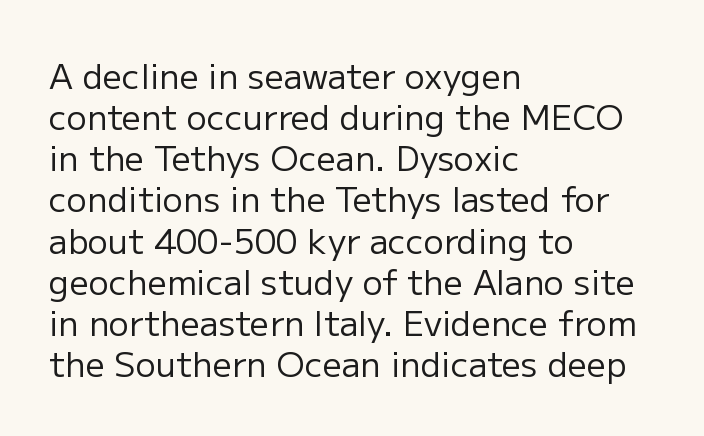
Q: Is the text bold? A: No.
Q: Is the text italic (slanted)? A: No, it is upright.
Q: Is the typeface a serif or a sans-serif typeface? A: Sans-serif.
Q: Is the text underlined? A: No.
Q: How is the paragraph aligned? A: Left-aligned.
Q: Is the spacing between letters normal or unusually wide? A: Normal.
Q: Width (condensed, normal, or wide)? A: Normal.
Q: Stroke contrast? A: Low.
Q: x-height? A: Medium.
Q: Monospaced? A: No.
